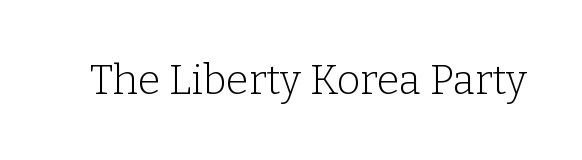
Q: Is the text bold? A: No.
Q: Is the text italic (slanted)? A: No, it is upright.
Q: Is the typeface a serif or a sans-serif typeface? A: Serif.
Q: Is the text underlined? A: No.
Q: Is the spacing between letters normal or unusually wide? A: Normal.
Q: Width (condensed, normal, or wide)? A: Normal.
Q: Stroke contrast? A: Low.
Q: x-height? A: Medium.
Q: Monospaced? A: No.
